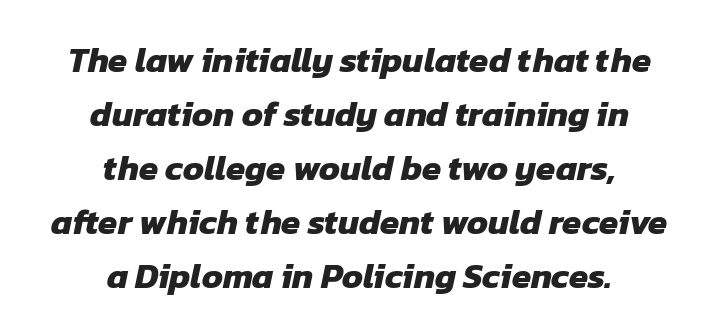
Q: Is the text bold? A: Yes.
Q: Is the typeface a serif or a sans-serif typeface? A: Sans-serif.
Q: Is the text underlined? A: No.
Q: How is the paragraph aligned? A: Centered.
Q: Is the spacing between letters normal or unusually wide? A: Normal.
Q: Is the spacing between lines tight, normal or loose? A: Normal.
Q: Width (condensed, normal, or wide)? A: Normal.
Q: Stroke contrast? A: Low.
Q: x-height? A: Medium.
Q: Monospaced? A: No.
